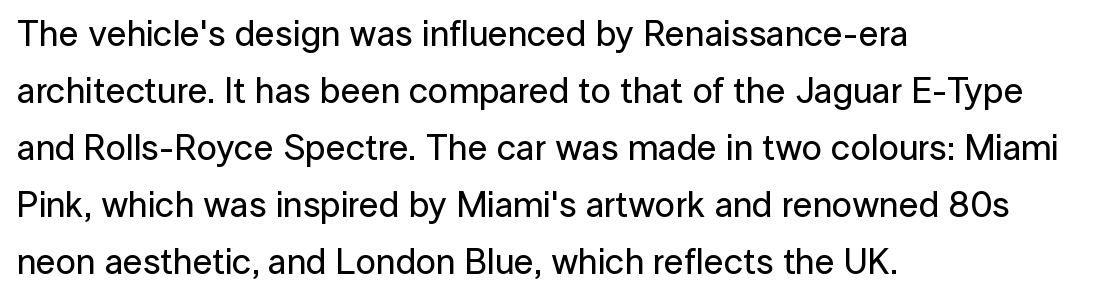
Q: Is the text italic (slanted)? A: No, it is upright.
Q: Is the typeface a serif or a sans-serif typeface? A: Sans-serif.
Q: Is the text underlined? A: No.
Q: How is the paragraph aligned? A: Left-aligned.
Q: Is the spacing between letters normal or unusually wide? A: Normal.
Q: Is the spacing between lines tight, normal or loose? A: Normal.
Q: Width (condensed, normal, or wide)? A: Normal.
Q: Stroke contrast? A: Low.
Q: x-height? A: Medium.
Q: Monospaced? A: No.
